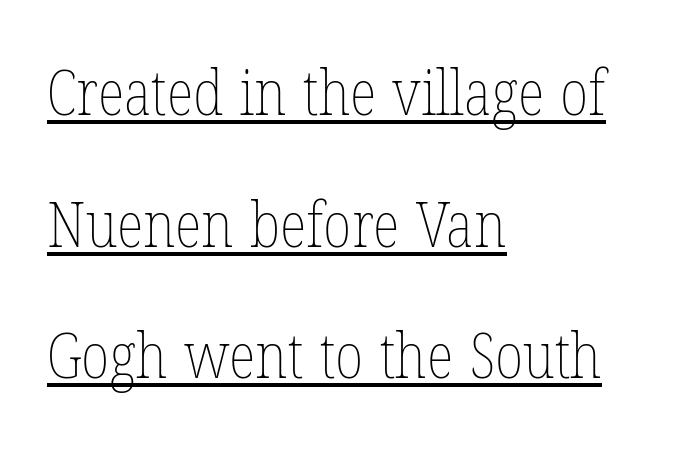
The lines are quadded left. These lines were composed using upright roman letters. The face used here appears with an underline applied. Rows of type keep a wide berth in the vertical direction. Is the letter spacing exaggerated? No — it looks like the ordinary default.
